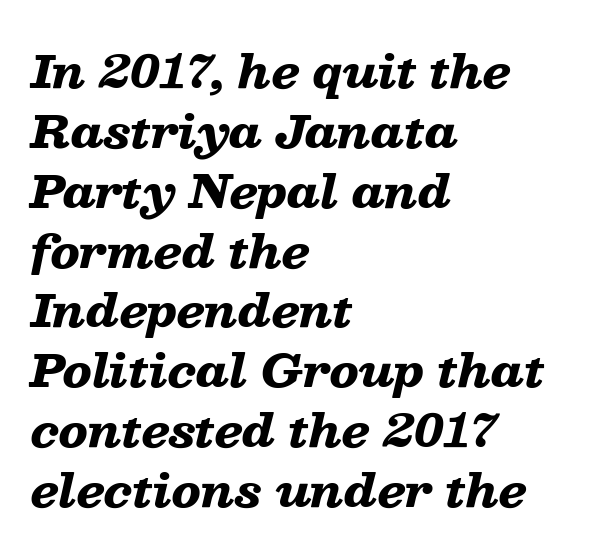
Every character sits at an angle, as italics do. A typesetter would call this proportional, since set widths differ per character. I'd describe the lettering as bold — thick and assertive. How would I describe the line gaps? Plain and ordinary. Leftover space on each line is placed entirely after the last word.
